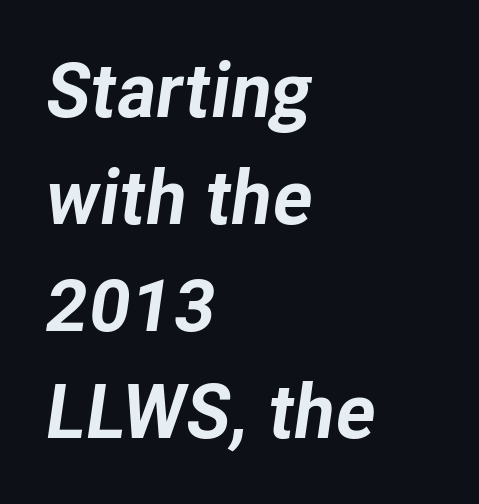
The image shows 76 px bold type, italic (leaning right); set left-aligned, normal line spacing (1.41x), normal letter spacing, not underlined; low stroke contrast and a medium x-height.
